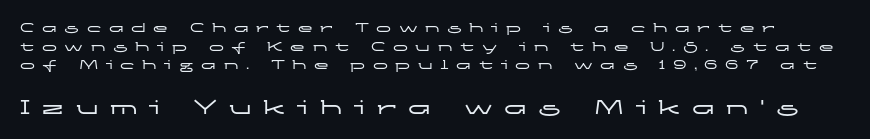
{"italic": "no", "underline": "no", "line_spacing": "normal", "line_spacing_ratio": 1.25, "letter_spacing": "wide", "letter_spacing_em": 0.49, "larger_block": "second", "size_ratio": 1.53, "glyph_px": 23}
